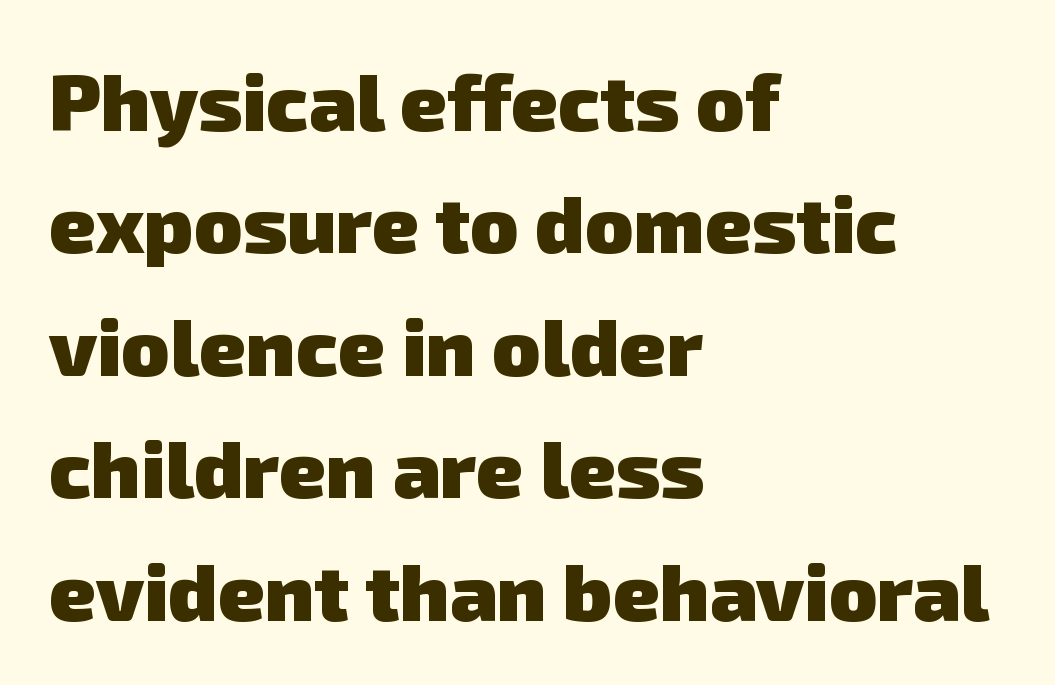
Q: Is the text bold? A: Yes.
Q: Is the typeface a serif or a sans-serif typeface? A: Sans-serif.
Q: Is the text underlined? A: No.
Q: How is the paragraph aligned? A: Left-aligned.
Q: Is the spacing between letters normal or unusually wide? A: Normal.
Q: Is the spacing between lines tight, normal or loose? A: Normal.
Q: Width (condensed, normal, or wide)? A: Normal.
Q: Stroke contrast? A: Low.
Q: x-height? A: Medium.
Q: Monospaced? A: No.
